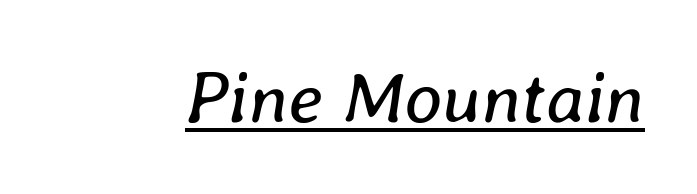
{"italic": "yes", "lean": "right", "slant_degrees": 8, "bold": "no", "weight": "regular", "width": "normal", "stroke_contrast": "low", "x_height": "medium", "monospaced": "no", "underline": "yes", "letter_spacing": "normal", "letter_spacing_em": 0.0, "glyph_px": 73}
